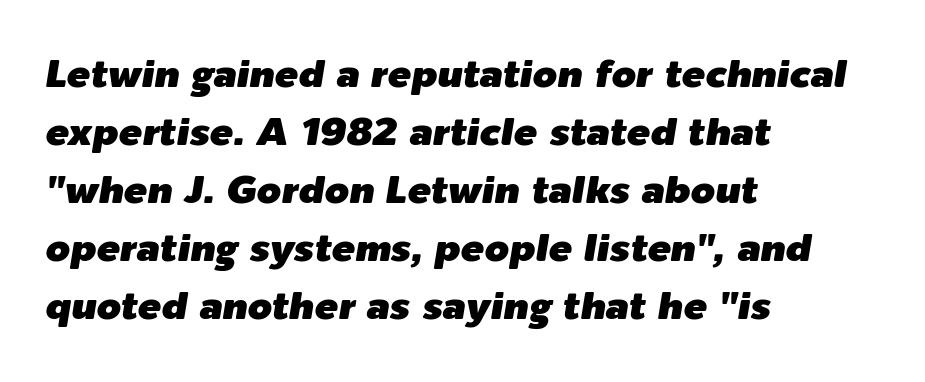
These lines sit exactly where default settings would place them. If you drew a ruler down the left edge, every line would touch it. The rendering uses natural spacing where letterforms have individual widths. Nothing unusual about the tracking: characters are spaced as the font intends. Anything drawn beneath the words? Only blank space.
